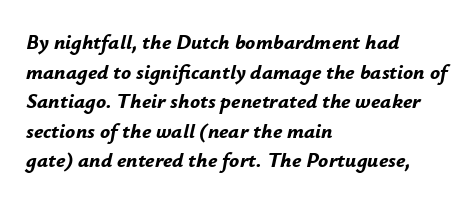
Q: Is the text bold? A: Yes.
Q: Is the text italic (slanted)? A: Yes, it leans right by about 12 degrees.
Q: Is the text underlined? A: No.
Q: How is the paragraph aligned? A: Left-aligned.
Q: Is the spacing between letters normal or unusually wide? A: Normal.
Q: Is the spacing between lines tight, normal or loose? A: Normal.
